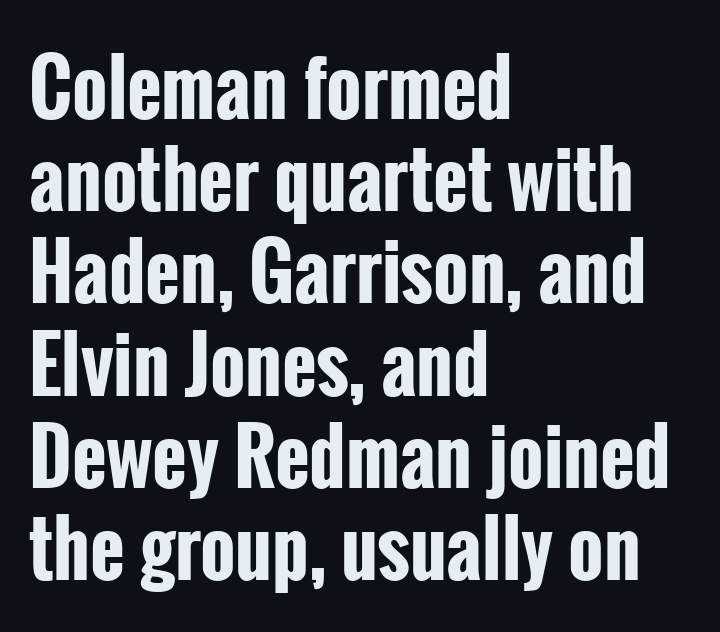
The image shows 75 px bold, condensed sans-serif type, upright; set left-aligned, line spacing 1.23x, normal letter spacing, not underlined; low stroke contrast and a medium x-height.
